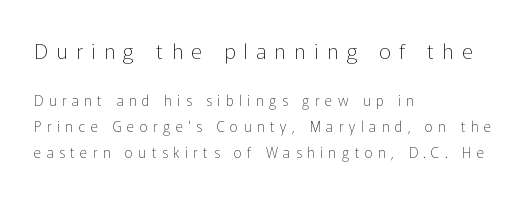
The paragraph shown leans on its left margin. Heft: none added — not bold. The words here are not underlined. Posture: straight, roman, zero tilt. Caption: expanded tracking, letters set apart.
